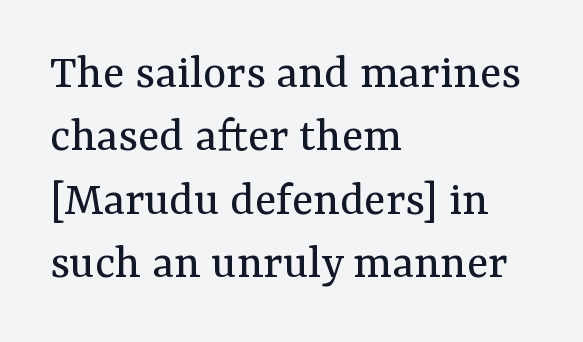
{"serif": "yes", "italic": "no", "bold": "no", "weight": "regular", "width": "normal", "stroke_contrast": "medium", "x_height": "medium", "monospaced": "no", "underline": "no", "align": "left", "line_spacing": "normal", "line_spacing_ratio": 1.27, "letter_spacing": "normal", "letter_spacing_em": 0.0, "glyph_px": 50}
